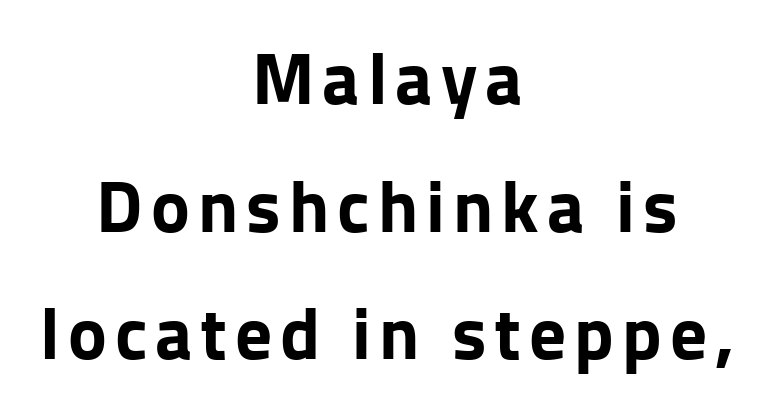
Q: Is the text bold? A: Yes.
Q: Is the text italic (slanted)? A: No, it is upright.
Q: Is the typeface a serif or a sans-serif typeface? A: Sans-serif.
Q: Is the text underlined? A: No.
Q: How is the paragraph aligned? A: Centered.
Q: Width (condensed, normal, or wide)? A: Normal.
Q: Stroke contrast? A: Low.
Q: x-height? A: Medium.
Q: Monospaced? A: No.
